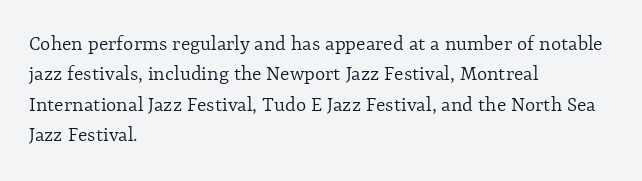
Q: Is the text bold? A: No.
Q: Is the text italic (slanted)? A: No, it is upright.
Q: Is the text underlined? A: No.
Q: How is the paragraph aligned? A: Left-aligned.
Q: Is the spacing between letters normal or unusually wide? A: Normal.
Q: Is the spacing between lines tight, normal or loose? A: Normal.
